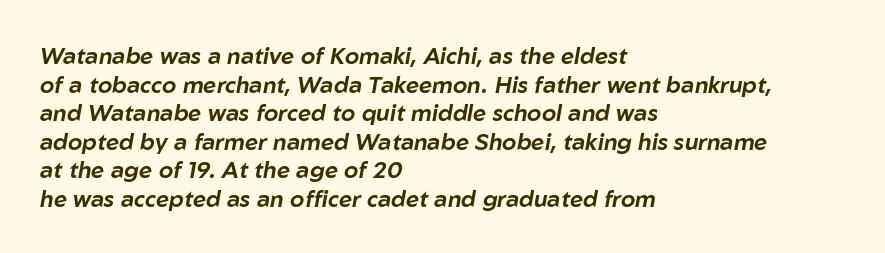
Q: Is the text italic (slanted)? A: Yes, it leans right by about 10 degrees.
Q: Is the text underlined? A: No.
Q: How is the paragraph aligned? A: Left-aligned.
Q: Is the spacing between letters normal or unusually wide? A: Normal.
